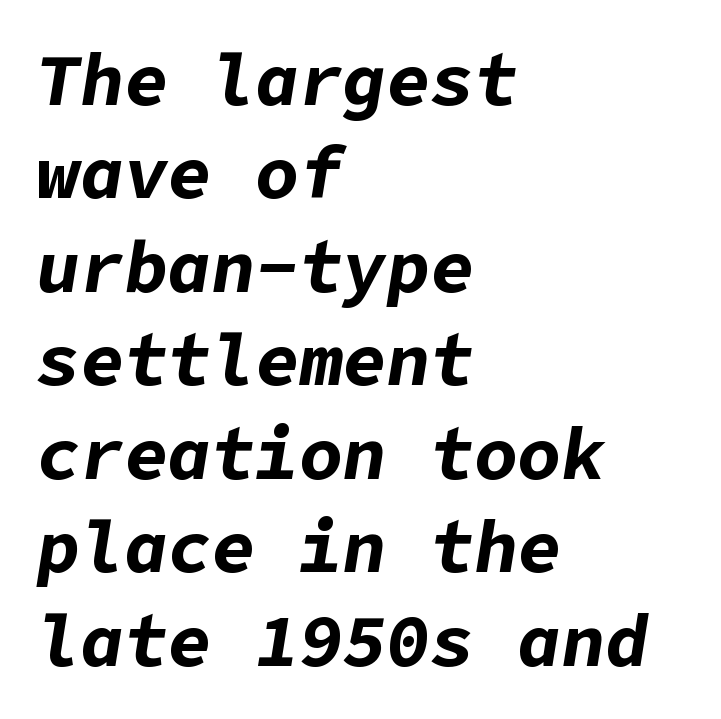
The foot of each line stays bare and open. Compared with a centered layout, this one pins lines to the left instead. Strokes here are thick enough to call this a true bold. Does the leading feel generous? No, just average. How are the letters spaced? Ordinarily, with no added tracking.
